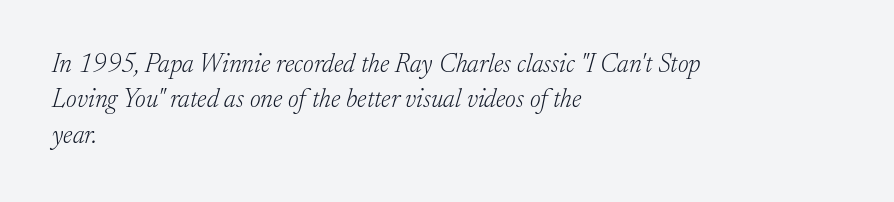
The image shows 26 px text type, italic (leaning right); set left-aligned, normal line spacing (1.36x), normal letter spacing, not underlined.
